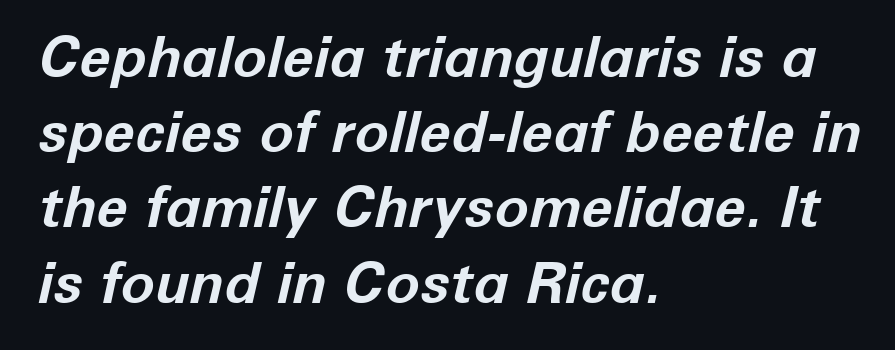
Q: Is the text bold? A: Yes.
Q: Is the text italic (slanted)? A: Yes, it leans right by about 12 degrees.
Q: Is the text underlined? A: No.
Q: How is the paragraph aligned? A: Left-aligned.
Q: Is the spacing between letters normal or unusually wide? A: Normal.
Q: Is the spacing between lines tight, normal or loose? A: Normal.
Q: Width (condensed, normal, or wide)? A: Normal.
Q: Stroke contrast? A: Low.
Q: x-height? A: Medium.
Q: Monospaced? A: No.
